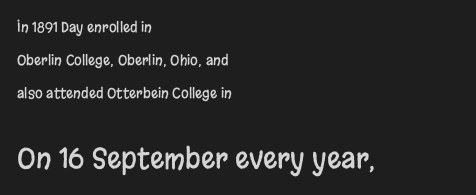
{"serif": "no", "italic": "no", "width": "condensed", "stroke_contrast": "low", "x_height": "large", "monospaced": "no", "underline": "no", "align": "left", "line_spacing": "loose", "line_spacing_ratio": 2.36, "letter_spacing": "normal", "letter_spacing_em": 0.0, "larger_block": "second", "size_ratio": 2.0, "glyph_px": 28}
